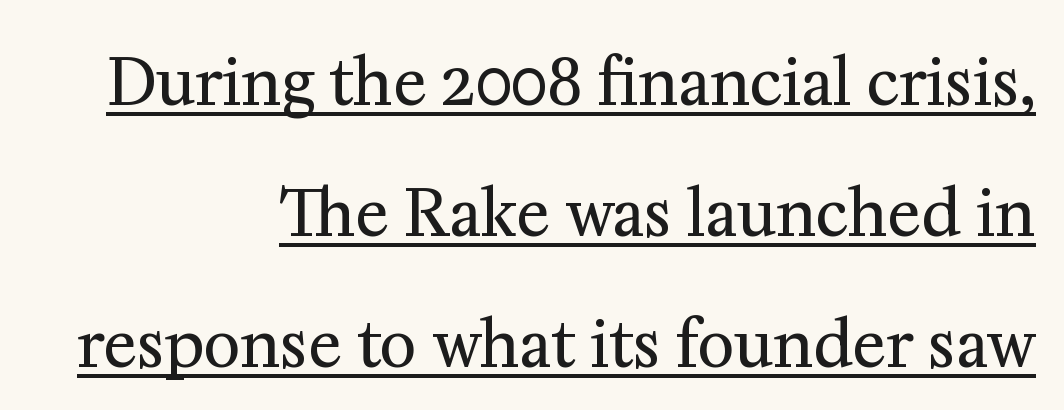
The image shows 63 px regular-weight serif type, upright; set right-aligned, loose line spacing (2.08x), normal letter spacing, underlined; medium stroke contrast and a medium x-height.
